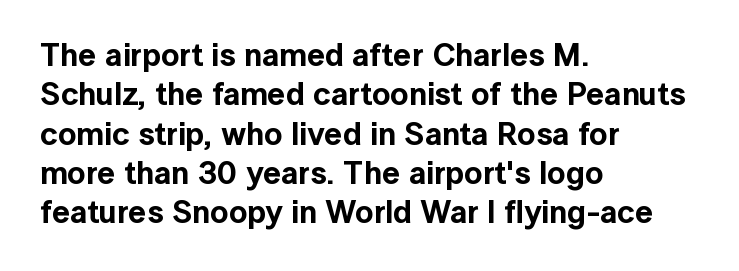
The image shows 32 px sans-serif type, upright; set left-aligned, line spacing 1.23x, normal letter spacing, not underlined; a medium x-height.
